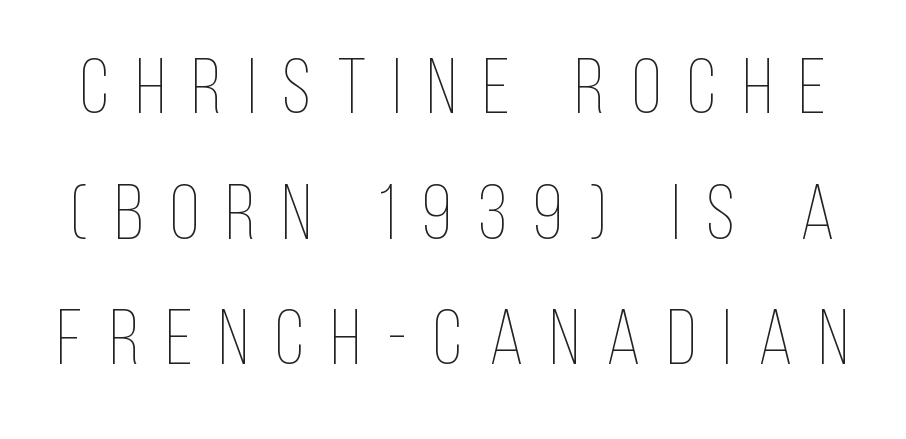
{"italic": "no", "bold": "no", "weight": "thin", "width": "condensed", "stroke_contrast": "low", "x_height": "large", "monospaced": "no", "underline": "no", "line_spacing": "normal", "line_spacing_ratio": 1.61, "letter_spacing": "wide", "letter_spacing_em": 0.34, "glyph_px": 78}
